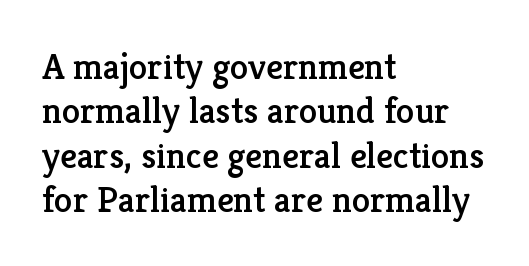
{"serif": "yes", "italic": "no", "width": "normal", "stroke_contrast": "low", "x_height": "medium", "monospaced": "no", "underline": "no", "align": "left", "line_spacing_ratio": 1.2, "letter_spacing": "normal", "letter_spacing_em": 0.0, "glyph_px": 37}
